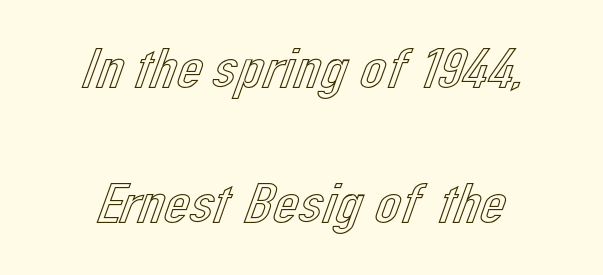
{"width": "normal", "x_height": "medium", "monospaced": "no", "underline": "no", "line_spacing": "loose", "line_spacing_ratio": 2.36, "letter_spacing": "normal", "letter_spacing_em": 0.0, "glyph_px": 57}
